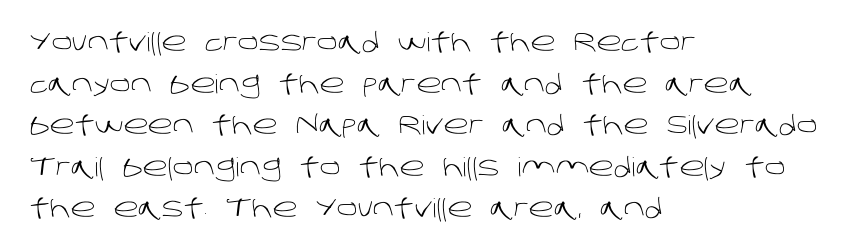
Type without underlining. Casual observation: everything's shoved over to the left. On a weight scale, this lands at 450 or below. These lines sit exactly where default settings would place them. The horizontal fit of the characters is conventional and even.
